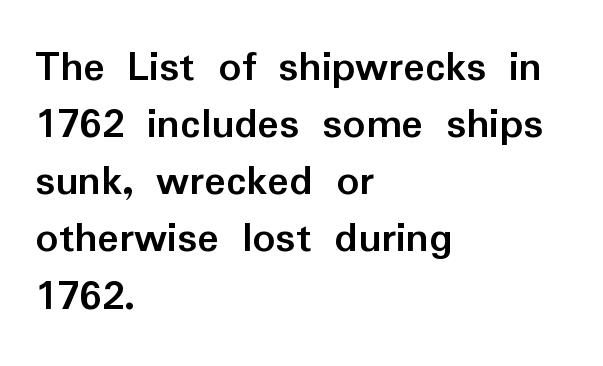
Q: Is the text bold? A: Yes.
Q: Is the text italic (slanted)? A: No, it is upright.
Q: Is the typeface a serif or a sans-serif typeface? A: Sans-serif.
Q: Is the text underlined? A: No.
Q: How is the paragraph aligned? A: Left-aligned.
Q: Is the spacing between letters normal or unusually wide? A: Normal.
Q: Is the spacing between lines tight, normal or loose? A: Normal.
Q: Width (condensed, normal, or wide)? A: Normal.
Q: Stroke contrast? A: Low.
Q: x-height? A: Medium.
Q: Monospaced? A: No.
